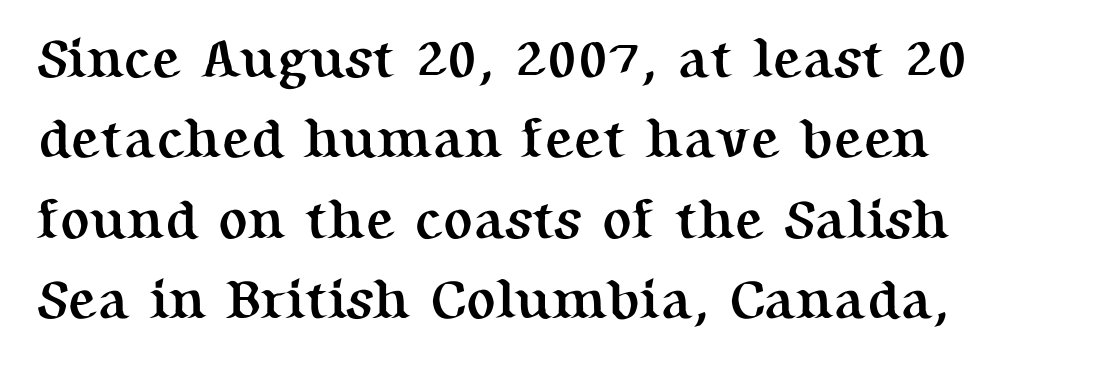
Letter spacing: default. Type style note: has serifs. Is the block centered? No — it sits flush against the left margin. How heavy is the stroke? Heavy — this is a bold. Spacing verdict: proportional, widths tailored to each character.
